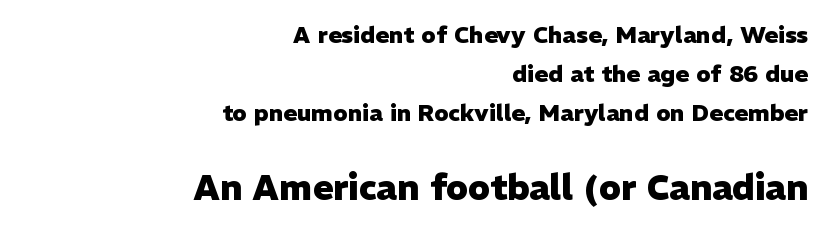
Q: Is the text bold? A: Yes.
Q: Is the text italic (slanted)? A: No, it is upright.
Q: Is the typeface a serif or a sans-serif typeface? A: Sans-serif.
Q: Is the text underlined? A: No.
Q: How is the paragraph aligned? A: Right-aligned.
Q: Is the spacing between letters normal or unusually wide? A: Normal.
Q: Is the spacing between lines tight, normal or loose? A: Normal.
Q: Which block of text is set in a larger size, the first (top) or the second (bottom)? A: The second (bottom) one.
Q: Width (condensed, normal, or wide)? A: Normal.
Q: Stroke contrast? A: Low.
Q: x-height? A: Medium.
Q: Monospaced? A: No.
